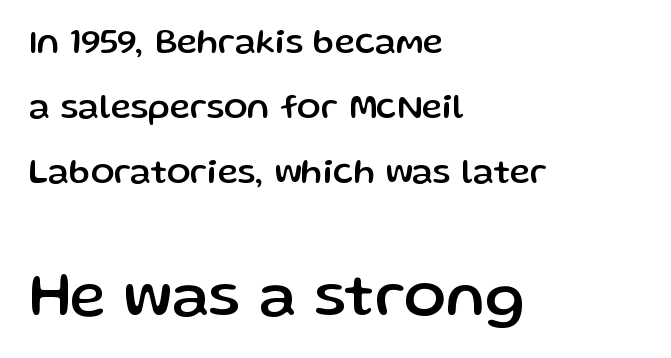
{"serif": "no", "italic": "no", "width": "normal", "stroke_contrast": "low", "x_height": "medium", "monospaced": "no", "underline": "no", "align": "left", "line_spacing_ratio": 1.86, "letter_spacing": "normal", "letter_spacing_em": 0.0, "larger_block": "second", "size_ratio": 1.77, "glyph_px": 62}
